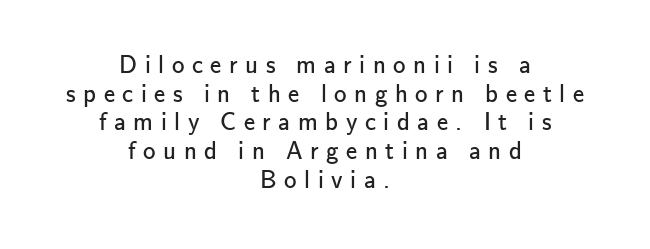
When letters stand straight like this, we call the style roman or upright. Weight: regular or lighter. Students, note that the glyphs here are deliberately spaced far apart. A centered setting, common on invitations and titles, is used for this passage. Check the space under the baseline: it is left empty. The block of text is dense from top to bottom, with scant space between rows.
